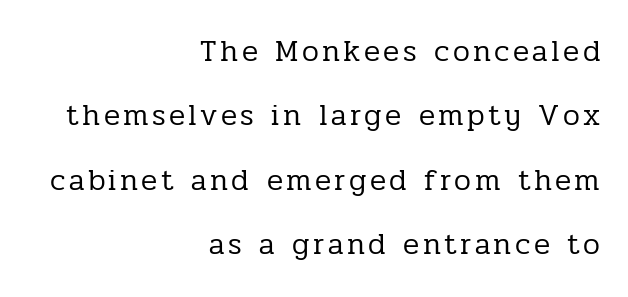
One glance says open: line gaps are wider than usual. Do the characters align in a grid? No, the font is proportional. Nobody drew a line under any word here. Right-aligned paragraph, ragged on the left. Style check: upright.
